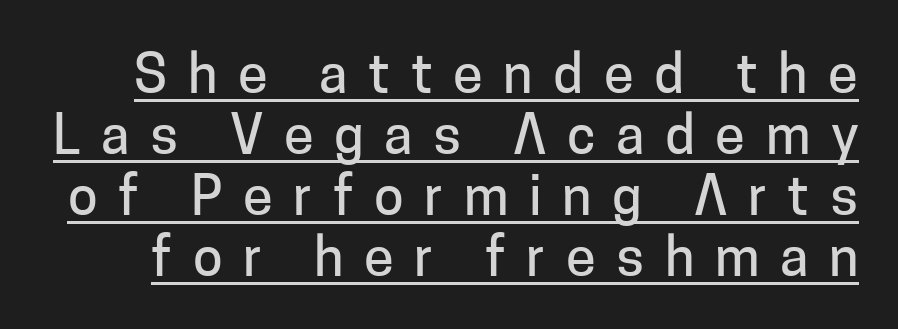
The image shows 54 px sans-serif type, upright; set tight line spacing (1.13x), unusually wide letter spacing (+0.38 em), underlined; low stroke contrast and a medium x-height.
